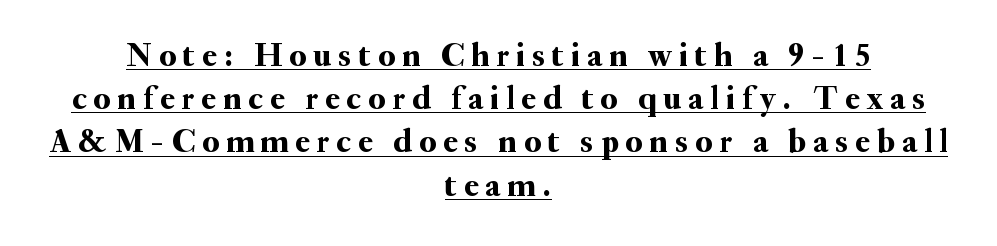
Q: Is the text italic (slanted)? A: No, it is upright.
Q: Is the typeface a serif or a sans-serif typeface? A: Serif.
Q: Is the text underlined? A: Yes.
Q: How is the paragraph aligned? A: Centered.
Q: Is the spacing between letters normal or unusually wide? A: Unusually wide.
Q: Is the spacing between lines tight, normal or loose? A: Normal.
Q: Width (condensed, normal, or wide)? A: Normal.
Q: Stroke contrast? A: Medium.
Q: x-height? A: Small.
Q: Monospaced? A: No.
